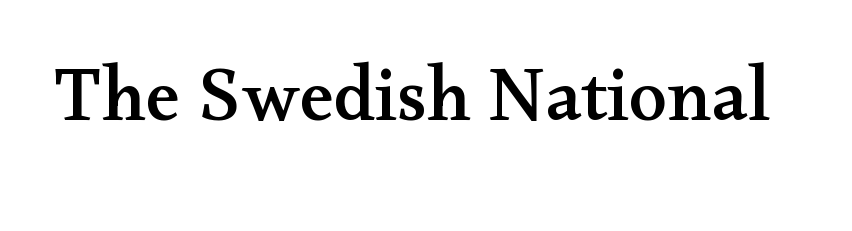
The image shows 77 px wide serif type, upright; set normal letter spacing, not underlined; medium stroke contrast and a small x-height.
